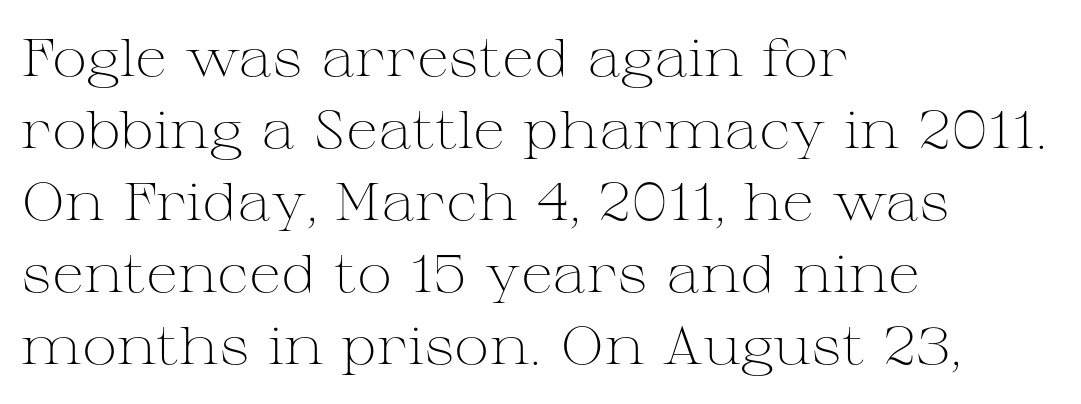
{"serif": "yes", "italic": "no", "bold": "no", "weight": "light", "width": "wide", "stroke_contrast": "medium", "x_height": "medium", "monospaced": "no", "underline": "no", "align": "left", "line_spacing": "normal", "line_spacing_ratio": 1.36, "letter_spacing": "normal", "letter_spacing_em": 0.0, "glyph_px": 53}
